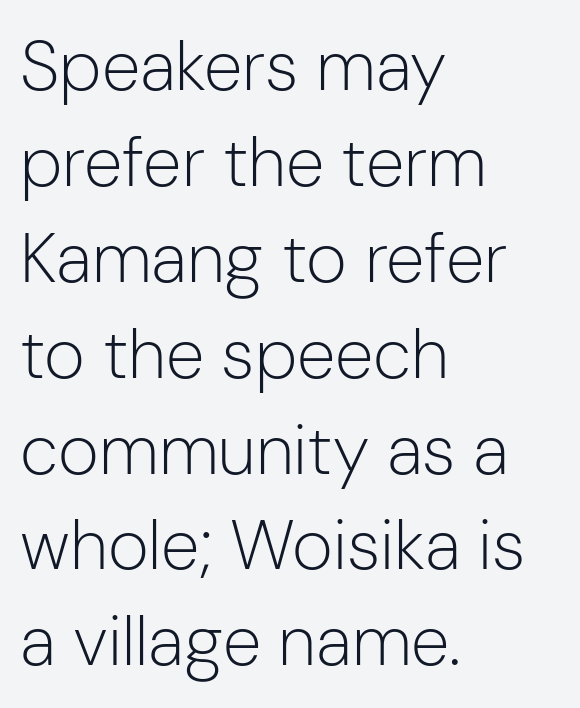
Think of a printed novel: that variable character pitch is what you see here. Leading matches the norm, producing a regular column. Descenders are the only things crossing below the line. The setting favours the left margin, as ordinary paragraphs usually do. Notice how the stems are strictly vertical — no italics here. Check where the strokes stop: nothing finishes them off — pure sans.
